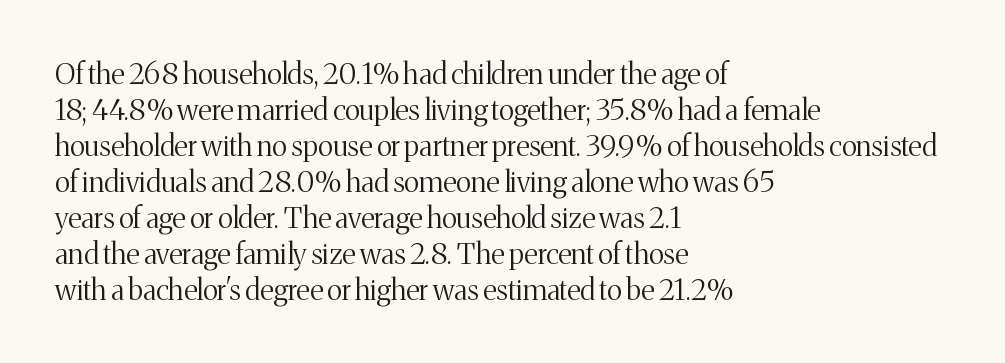
Q: Is the text bold? A: No.
Q: Is the text italic (slanted)? A: No, it is upright.
Q: Is the typeface a serif or a sans-serif typeface? A: Serif.
Q: Is the text underlined? A: No.
Q: How is the paragraph aligned? A: Left-aligned.
Q: Is the spacing between letters normal or unusually wide? A: Normal.
Q: Width (condensed, normal, or wide)? A: Normal.
Q: Stroke contrast? A: Medium.
Q: x-height? A: Medium.
Q: Monospaced? A: No.
